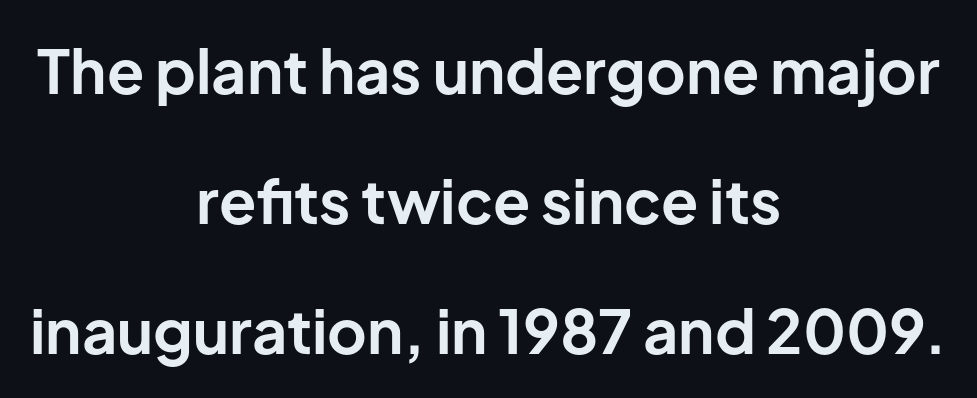
Q: Is the text bold? A: Yes.
Q: Is the text italic (slanted)? A: No, it is upright.
Q: Is the typeface a serif or a sans-serif typeface? A: Sans-serif.
Q: Is the text underlined? A: No.
Q: How is the paragraph aligned? A: Centered.
Q: Is the spacing between letters normal or unusually wide? A: Normal.
Q: Is the spacing between lines tight, normal or loose? A: Loose.
Q: Width (condensed, normal, or wide)? A: Normal.
Q: Stroke contrast? A: Low.
Q: x-height? A: Medium.
Q: Monospaced? A: No.
